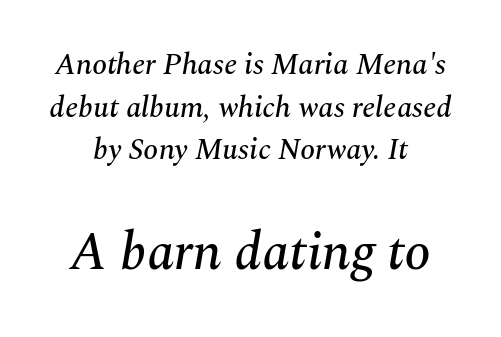
{"serif": "yes", "italic": "yes", "lean": "right", "slant_degrees": 10, "width": "normal", "stroke_contrast": "medium", "x_height": "medium", "monospaced": "no", "underline": "no", "align": "center", "line_spacing": "normal", "line_spacing_ratio": 1.42, "letter_spacing": "normal", "letter_spacing_em": 0.0, "larger_block": "second", "size_ratio": 1.77, "glyph_px": 53}
